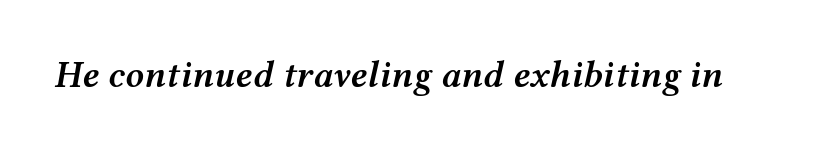
Character widths vary here, with narrow letters taking less room than wide ones. A fair bit of extra ink — the face is semibold, not bold. Quick note: italic. Plain, unruled lines of type. Students, note that the glyphs here touch the page at normal intervals.
